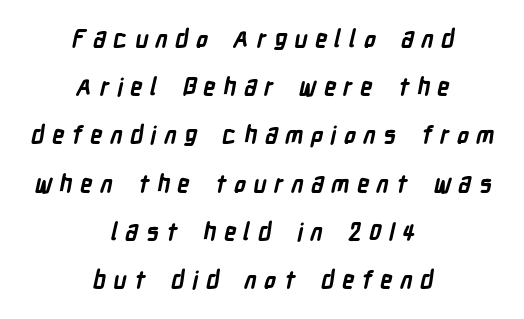
Q: Is the text bold? A: Yes.
Q: Is the text underlined? A: No.
Q: How is the paragraph aligned? A: Centered.
Q: Is the spacing between letters normal or unusually wide? A: Unusually wide.
Q: Is the spacing between lines tight, normal or loose? A: Loose.
